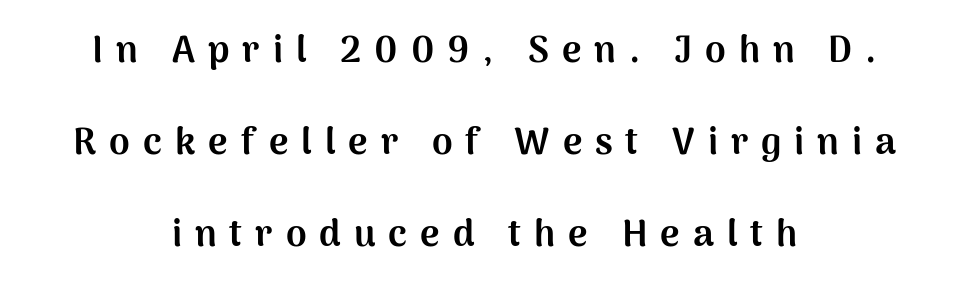
The image shows 37 px bold sans-serif type, upright; set centered, loose line spacing (2.49x), unusually wide letter spacing (+0.35 em), not underlined; medium stroke contrast and a medium x-height.
